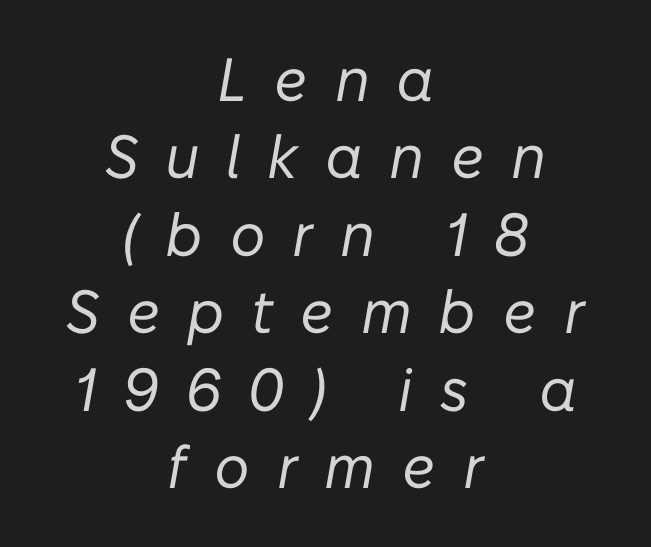
Q: Is the text bold? A: No.
Q: Is the text italic (slanted)? A: Yes, it leans right by about 10 degrees.
Q: Is the text underlined? A: No.
Q: How is the paragraph aligned? A: Centered.
Q: Is the spacing between letters normal or unusually wide? A: Unusually wide.
Q: Is the spacing between lines tight, normal or loose? A: Normal.
Q: Width (condensed, normal, or wide)? A: Normal.
Q: Stroke contrast? A: Low.
Q: x-height? A: Medium.
Q: Monospaced? A: No.
